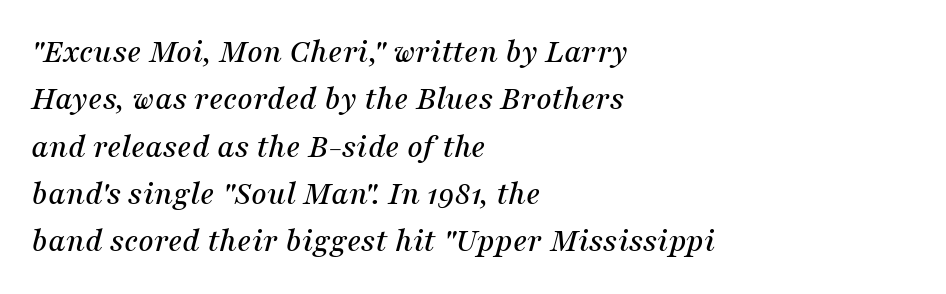
The image shows 34 px serif type, italic (leaning right); set left-aligned, normal line spacing (1.39x), normal letter spacing, not underlined; medium stroke contrast and a medium x-height.
